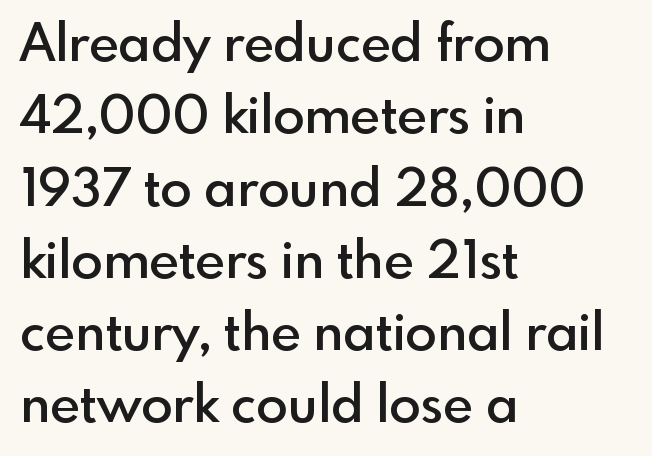
{"serif": "no", "italic": "no", "bold": "semi", "weight": "semibold", "width": "normal", "x_height": "small", "monospaced": "no", "underline": "no", "align": "left", "line_spacing": "normal", "line_spacing_ratio": 1.39, "letter_spacing": "normal", "letter_spacing_em": 0.0, "glyph_px": 52}
